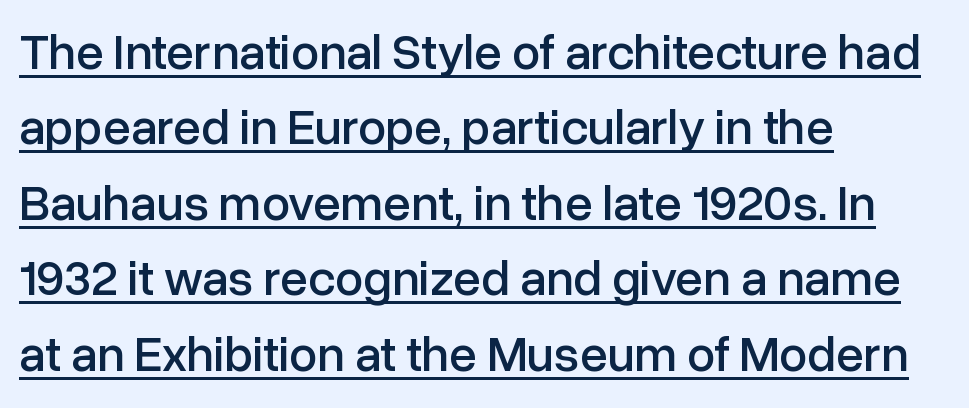
Q: Is the text italic (slanted)? A: No, it is upright.
Q: Is the typeface a serif or a sans-serif typeface? A: Sans-serif.
Q: Is the text underlined? A: Yes.
Q: How is the paragraph aligned? A: Left-aligned.
Q: Is the spacing between letters normal or unusually wide? A: Normal.
Q: Is the spacing between lines tight, normal or loose? A: Normal.
Q: Width (condensed, normal, or wide)? A: Normal.
Q: Stroke contrast? A: Low.
Q: x-height? A: Medium.
Q: Monospaced? A: No.
